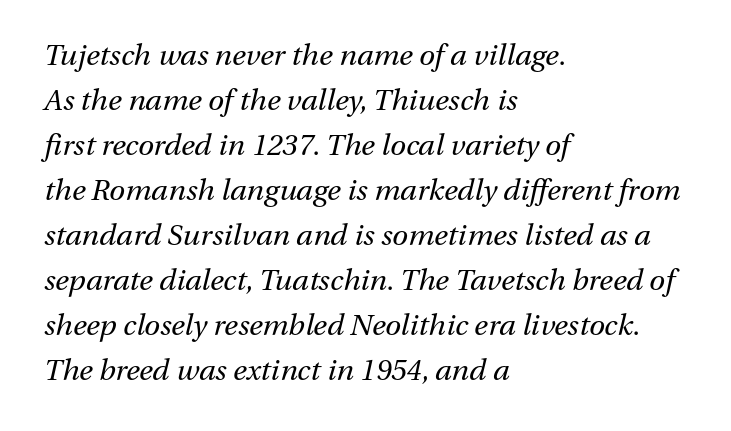
The image shows 29 px regular-weight type, italic (leaning right); set left-aligned, normal line spacing (1.55x), normal letter spacing, not underlined; medium stroke contrast and a medium x-height.
